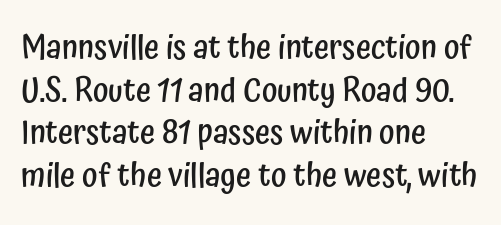
The paragraph has a hard left edge and a soft right edge. This sample uses a sans-serif face. This sample has the flowing, uneven cadence of proportional lettering. Is there much room between lines? A standard amount, neither cramped nor airy. Typesetter's note: demi weight, one step under bold.
